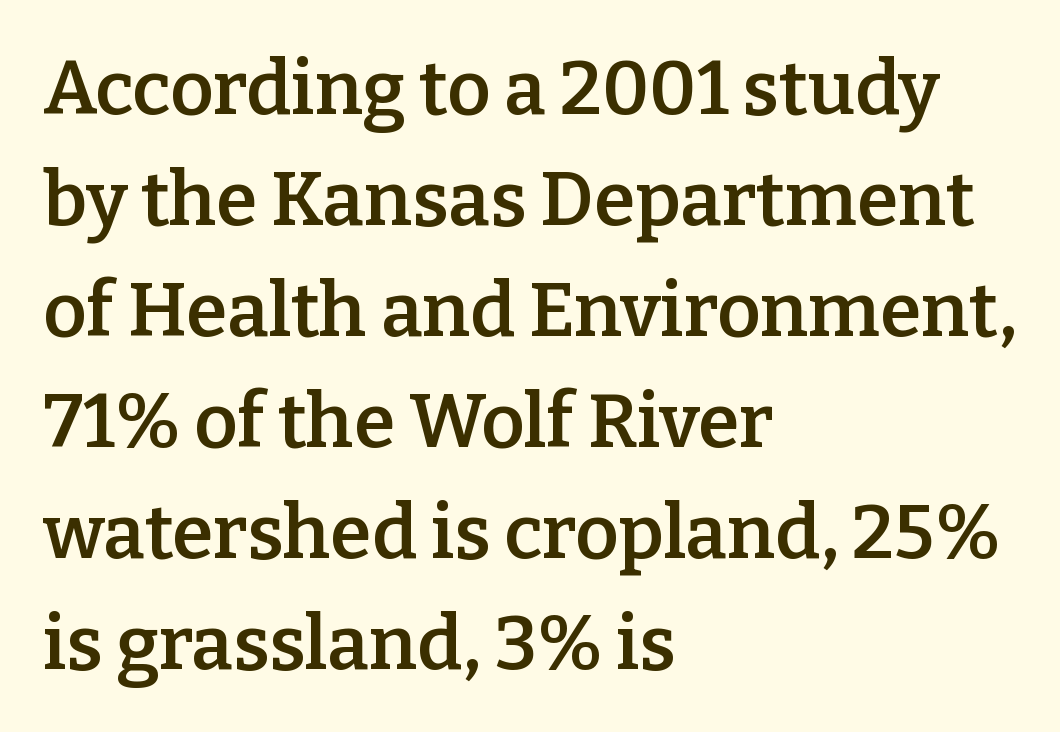
{"serif": "yes", "italic": "no", "bold": "semi", "weight": "semibold", "width": "normal", "stroke_contrast": "low", "x_height": "medium", "monospaced": "no", "underline": "no", "align": "left", "line_spacing": "normal", "line_spacing_ratio": 1.48, "letter_spacing": "normal", "letter_spacing_em": 0.0, "glyph_px": 75}
